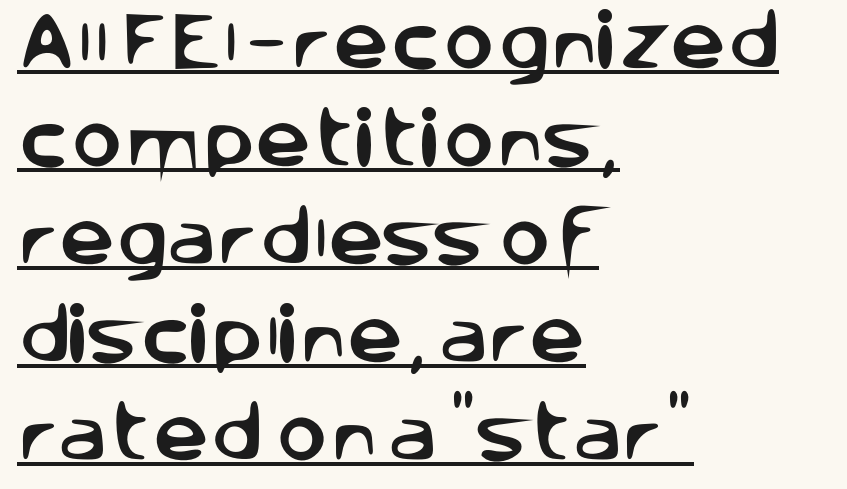
Q: Is the text italic (slanted)? A: No, it is upright.
Q: Is the typeface a serif or a sans-serif typeface? A: Sans-serif.
Q: Is the text underlined? A: Yes.
Q: How is the paragraph aligned? A: Left-aligned.
Q: Is the spacing between letters normal or unusually wide? A: Normal.
Q: Is the spacing between lines tight, normal or loose? A: Normal.
Q: Width (condensed, normal, or wide)? A: Normal.
Q: Stroke contrast? A: Low.
Q: x-height? A: Large.
Q: Monospaced? A: No.
